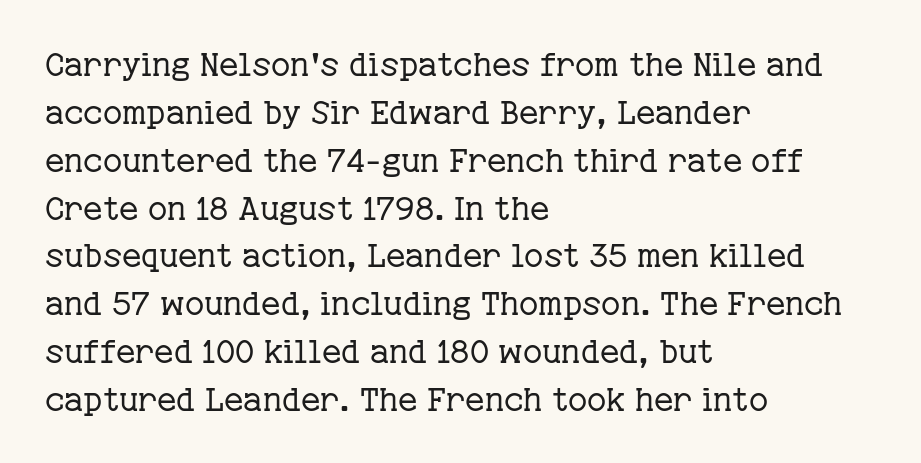
{"serif": "yes", "italic": "no", "bold": "no", "weight": "regular", "width": "normal", "stroke_contrast": "low", "x_height": "medium", "monospaced": "no", "underline": "no", "align": "left", "line_spacing": "normal", "line_spacing_ratio": 1.45, "letter_spacing": "normal", "letter_spacing_em": 0.0, "glyph_px": 33}
